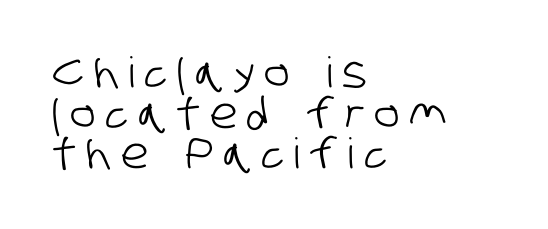
The image shows 42 px condensed sans-serif type; set left-aligned, tight line spacing (0.97x), unusually wide letter spacing (+0.24 em), not underlined; low stroke contrast and a large x-height.
